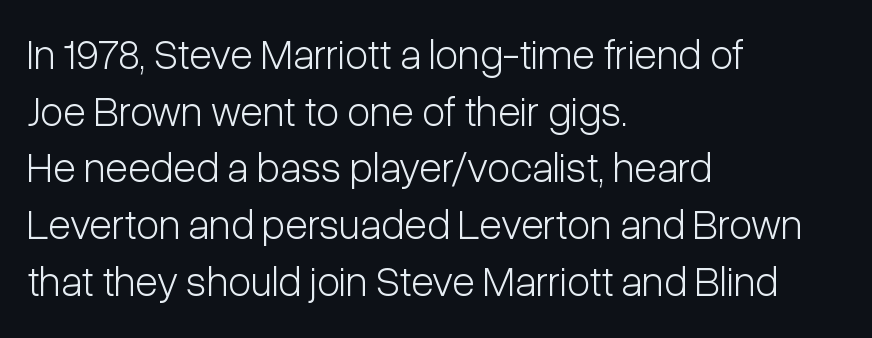
{"serif": "no", "italic": "no", "bold": "no", "weight": "light", "width": "condensed", "stroke_contrast": "low", "x_height": "medium", "monospaced": "no", "underline": "no", "align": "left", "line_spacing": "normal", "line_spacing_ratio": 1.35, "letter_spacing": "normal", "letter_spacing_em": 0.0, "glyph_px": 42}
